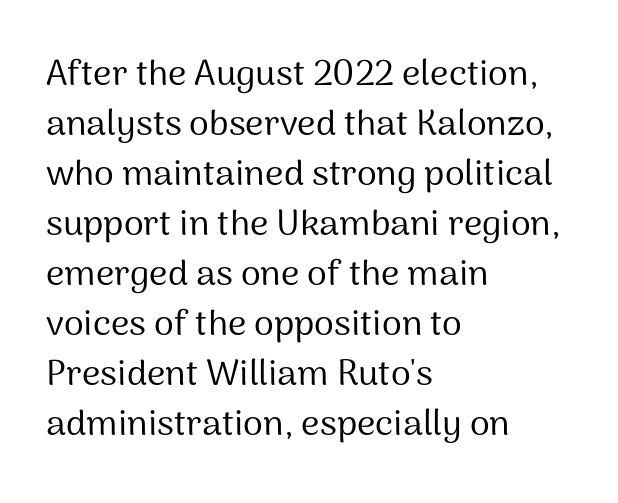
The image shows 36 px regular-weight sans-serif type, upright; set left-aligned, normal line spacing (1.39x), normal letter spacing, not underlined; medium stroke contrast and a medium x-height.
